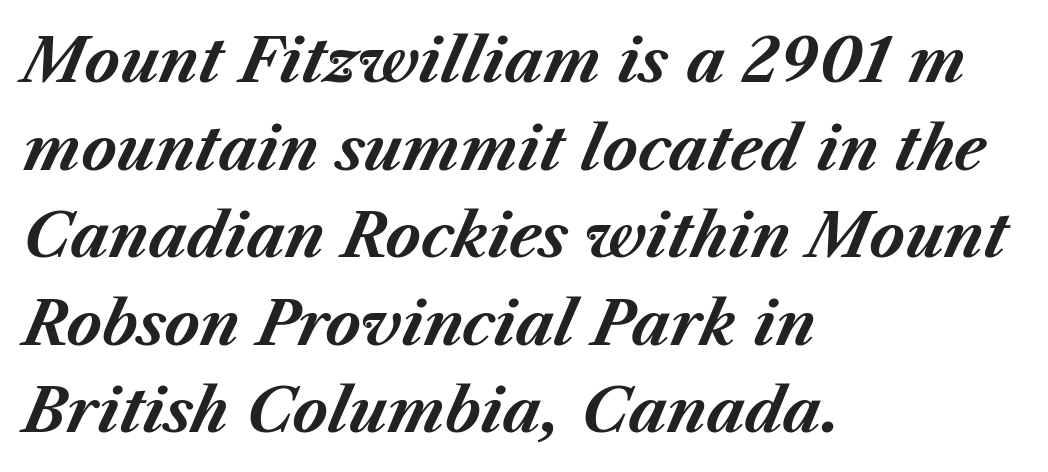
The image shows 60 px bold type, italic (leaning right); set left-aligned, normal line spacing (1.46x), normal letter spacing, not underlined; medium stroke contrast and a medium x-height.
